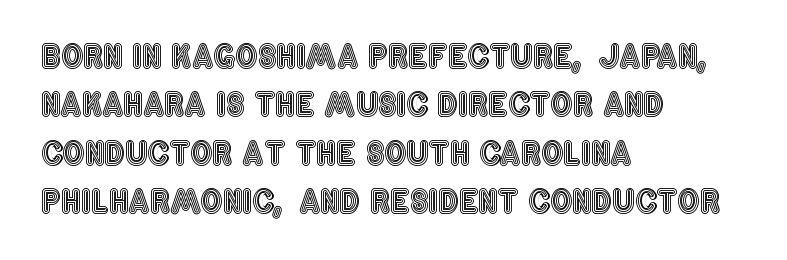
Unlike italic type, these characters show no tilt at all. Nothing unusual about the tracking: characters are spaced as the font intends. Quick note: interline space is typical. Quick note: underline off.
